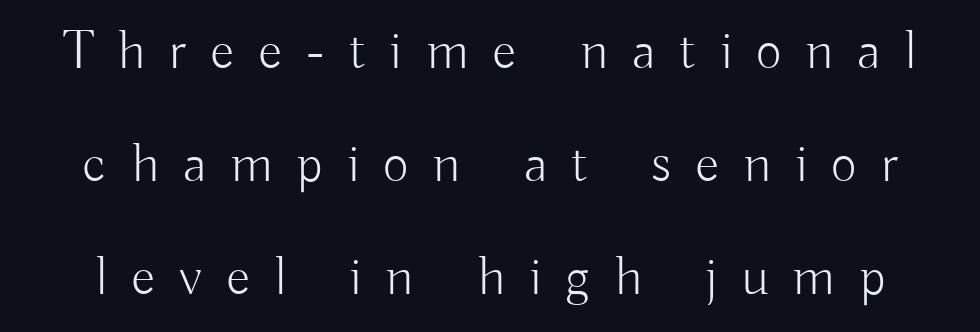
Q: Is the text bold? A: No.
Q: Is the text italic (slanted)? A: No, it is upright.
Q: Is the typeface a serif or a sans-serif typeface? A: Sans-serif.
Q: Is the text underlined? A: No.
Q: Is the spacing between letters normal or unusually wide? A: Unusually wide.
Q: Is the spacing between lines tight, normal or loose? A: Loose.
Q: Width (condensed, normal, or wide)? A: Normal.
Q: Stroke contrast? A: Low.
Q: x-height? A: Small.
Q: Monospaced? A: No.
